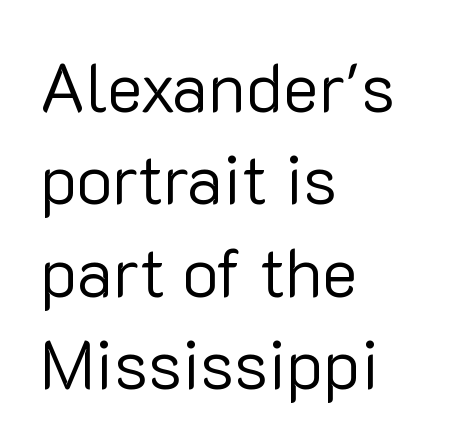
The image shows 68 px regular-weight sans-serif type, upright; set left-aligned, normal line spacing (1.36x), normal letter spacing, not underlined; low stroke contrast and a medium x-height.
